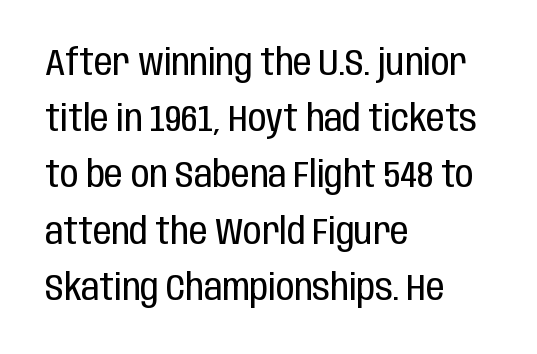
The image shows 37 px regular-weight, condensed sans-serif type, upright; set left-aligned, normal line spacing (1.52x), normal letter spacing, not underlined; low stroke contrast and a large x-height.
